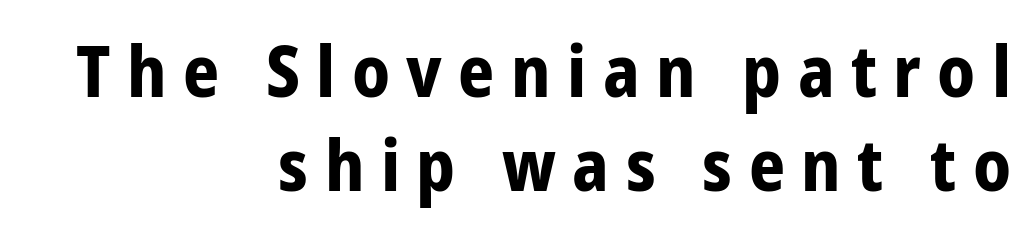
{"serif": "no", "italic": "no", "bold": "yes", "weight": "bold", "width": "condensed", "stroke_contrast": "low", "x_height": "medium", "monospaced": "no", "underline": "no", "align": "right", "line_spacing": "normal", "line_spacing_ratio": 1.33, "letter_spacing": "wide", "letter_spacing_em": 0.23, "glyph_px": 71}
